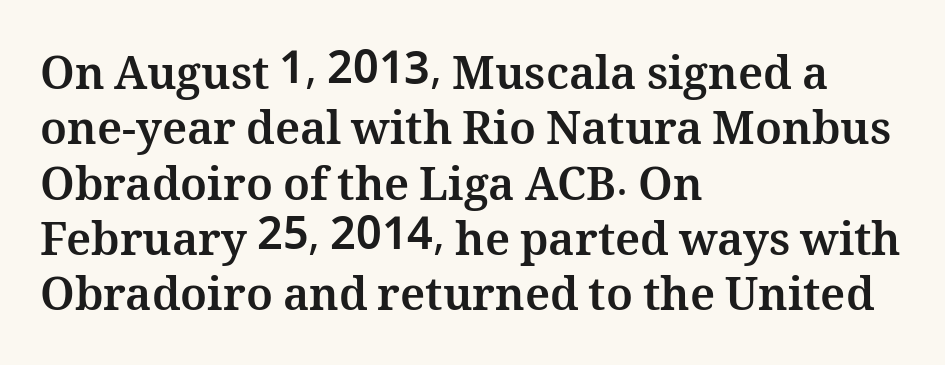
The typography opts for an upright posture over an oblique one. Bare-footed words on every line. The face used here has the dense, thick strokes of a bold. Is this a fixed-width face? No — the glyphs have proportional, varying widths.
